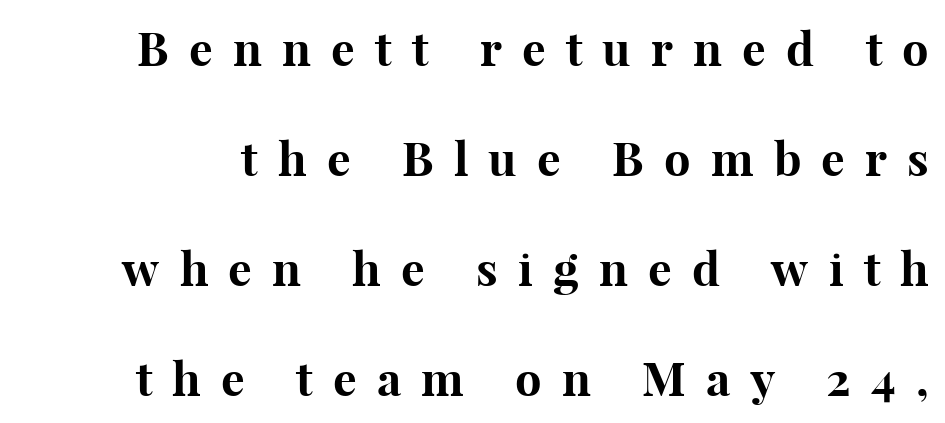
The image shows 47 px bold serif type, upright; set loose line spacing (2.34x), unusually wide letter spacing (+0.43 em), not underlined; high stroke contrast and a medium x-height.
